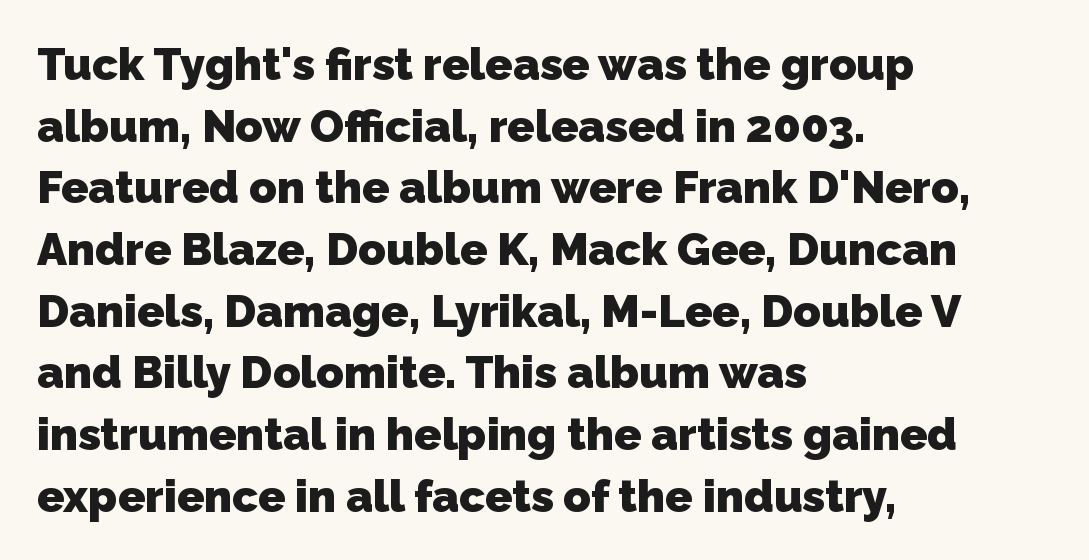
This sample uses plain, unmodified letter spacing. The rag falls on the right side of this text block. The rendering uses a moderate line-height, typical for paragraphs. The passage shown is typed in a proportional face where columns would drift.
